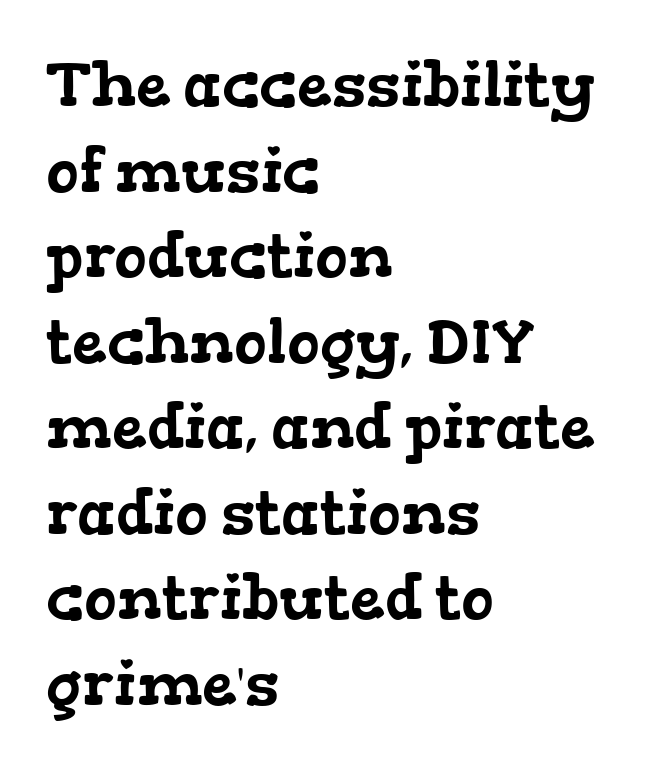
Q: Is the typeface a serif or a sans-serif typeface? A: Serif.
Q: Is the text underlined? A: No.
Q: How is the paragraph aligned? A: Left-aligned.
Q: Is the spacing between letters normal or unusually wide? A: Normal.
Q: Is the spacing between lines tight, normal or loose? A: Normal.
Q: Width (condensed, normal, or wide)? A: Wide.
Q: Stroke contrast? A: Low.
Q: x-height? A: Medium.
Q: Monospaced? A: No.
